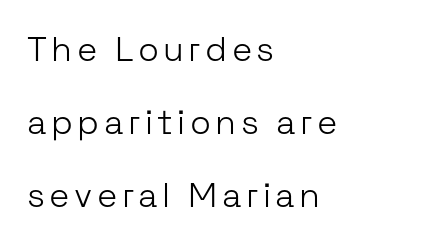
The glyphs in this specimen are sans serif. Does the lettering tilt? It doesn't — this is upright. Stems and bowls with no extra thickness — not bold. Varying glyph widths throughout — classic text-font behaviour. The strip under each line holds only bare page. Line starts are locked; line ends wander.
